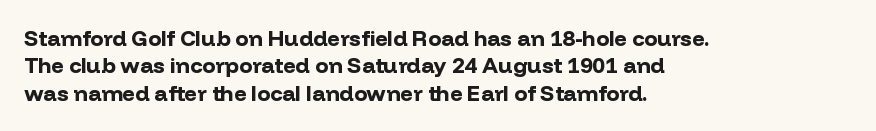
Only glyphs here, with clear space below each row. The type sits square on the baseline with zero lean. Short note: letters normally spaced. Summary of vertical rhythm: regular, with standard interline spacing. Thick stems and heavy bowls — unmistakably bold. Short and long lines alike share a common starting point at left.
